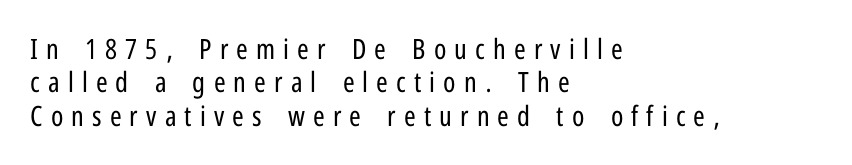
Q: Is the text bold? A: No.
Q: Is the text italic (slanted)? A: No, it is upright.
Q: Is the typeface a serif or a sans-serif typeface? A: Sans-serif.
Q: Is the text underlined? A: No.
Q: How is the paragraph aligned? A: Left-aligned.
Q: Is the spacing between letters normal or unusually wide? A: Unusually wide.
Q: Width (condensed, normal, or wide)? A: Condensed.
Q: Stroke contrast? A: Low.
Q: x-height? A: Medium.
Q: Monospaced? A: No.
